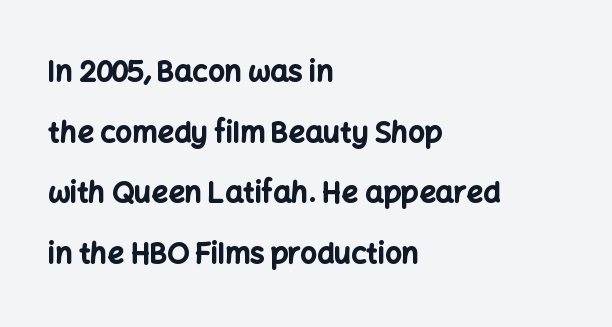
The image shows 29 px bold sans-serif type, upright; set left-aligned, loose line spacing (2.09x), normal letter spacing, not underlined; low stroke contrast and a medium x-height.
